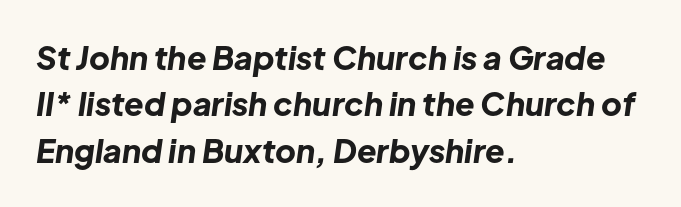
The image shows 32 px bold type, italic (leaning right); set left-aligned, normal line spacing (1.45x), normal letter spacing, not underlined; low stroke contrast and a medium x-height.
